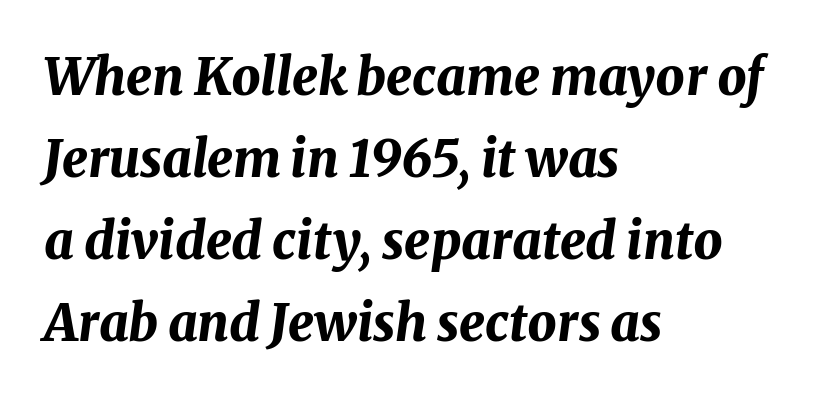
{"italic": "yes", "lean": "right", "slant_degrees": 8, "bold": "yes", "weight": "bold", "width": "normal", "stroke_contrast": "medium", "x_height": "medium", "monospaced": "no", "underline": "no", "align": "left", "line_spacing": "normal", "line_spacing_ratio": 1.61, "letter_spacing": "normal", "letter_spacing_em": 0.0, "glyph_px": 51}
